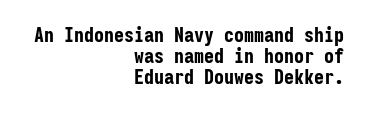
Q: Is the text bold? A: Yes.
Q: Is the text italic (slanted)? A: No, it is upright.
Q: Is the text underlined? A: No.
Q: How is the paragraph aligned? A: Right-aligned.
Q: Is the spacing between letters normal or unusually wide? A: Normal.
Q: Is the spacing between lines tight, normal or loose? A: Tight.
